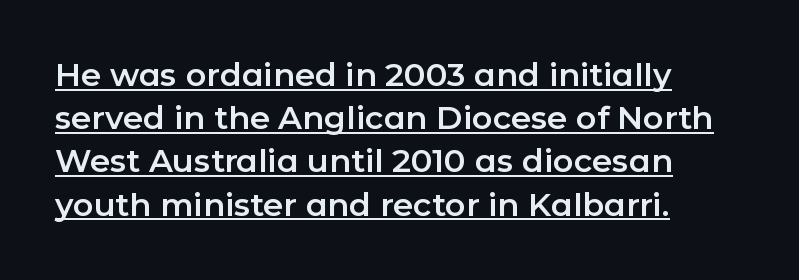
The image shows 32 px sans-serif type, upright; set left-aligned, normal line spacing (1.35x), normal letter spacing, underlined; low stroke contrast and a medium x-height.
